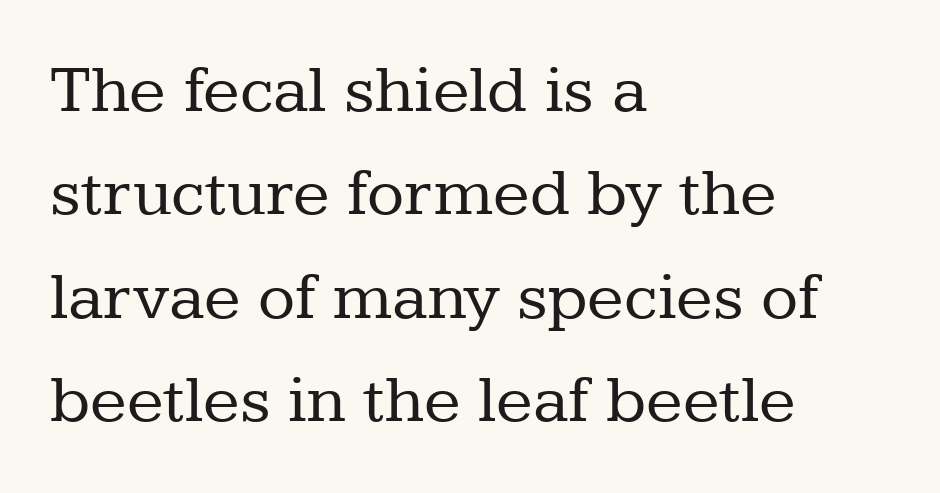
{"serif": "yes", "italic": "no", "bold": "no", "weight": "regular", "width": "normal", "stroke_contrast": "low", "x_height": "medium", "monospaced": "no", "underline": "no", "align": "left", "line_spacing": "normal", "line_spacing_ratio": 1.52, "letter_spacing": "normal", "letter_spacing_em": 0.0, "glyph_px": 68}
